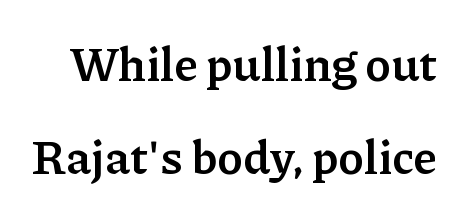
{"serif": "yes", "italic": "no", "bold": "yes", "weight": "semibold", "width": "normal", "stroke_contrast": "low", "x_height": "medium", "monospaced": "no", "underline": "no", "line_spacing": "loose", "line_spacing_ratio": 1.97, "letter_spacing": "normal", "letter_spacing_em": 0.0, "glyph_px": 47}
